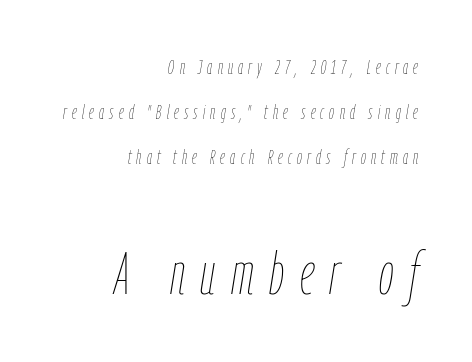
{"italic": "yes", "lean": "right", "slant_degrees": 9, "bold": "no", "weight": "thin", "width": "condensed", "stroke_contrast": "low", "x_height": "medium", "monospaced": "no", "underline": "no", "align": "right", "line_spacing": "loose", "line_spacing_ratio": 2.24, "letter_spacing": "wide", "letter_spacing_em": 0.26, "larger_block": "second", "size_ratio": 2.95, "glyph_px": 59}
